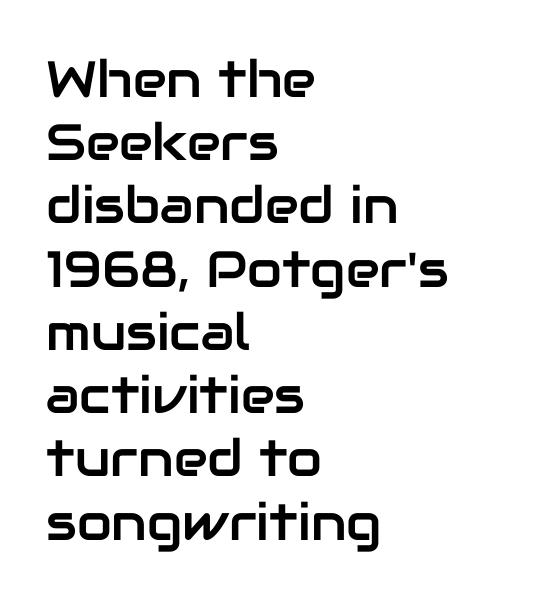
{"serif": "no", "italic": "no", "width": "normal", "stroke_contrast": "low", "x_height": "medium", "monospaced": "no", "underline": "no", "align": "left", "line_spacing_ratio": 1.24, "letter_spacing": "normal", "letter_spacing_em": 0.0, "glyph_px": 51}
